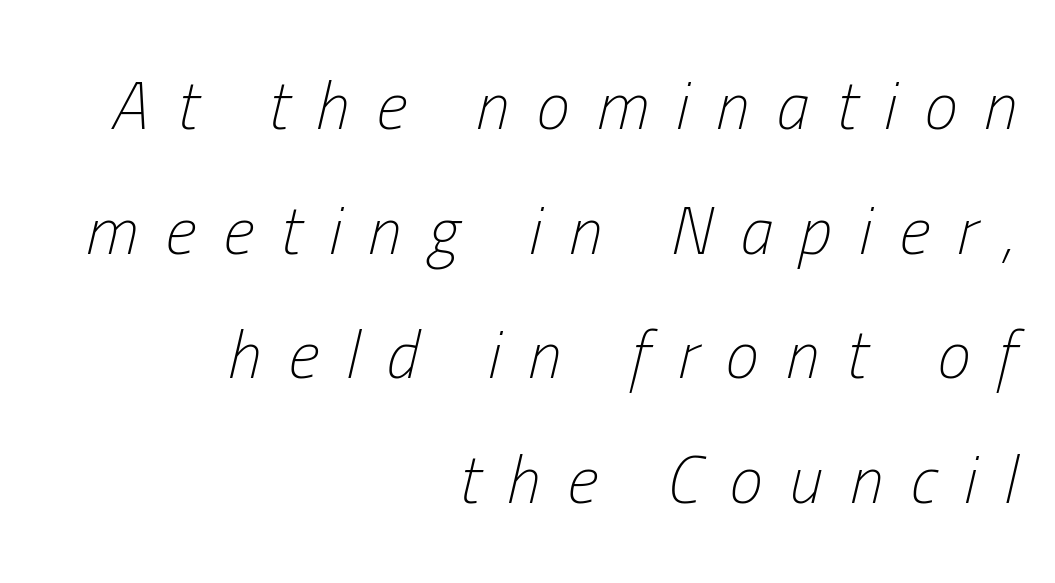
Q: Is the text bold? A: No.
Q: Is the text italic (slanted)? A: Yes, it leans right by about 13 degrees.
Q: Is the text underlined? A: No.
Q: How is the paragraph aligned? A: Right-aligned.
Q: Is the spacing between letters normal or unusually wide? A: Unusually wide.
Q: Width (condensed, normal, or wide)? A: Condensed.
Q: Stroke contrast? A: Low.
Q: x-height? A: Medium.
Q: Monospaced? A: No.
